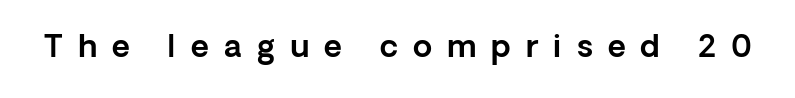
You could not count columns in this text — the font is proportionally spaced. Spacing between characters has been opened up far beyond the box default. Type without underlining. Stroke terminals: plain, sans-serif. The specimen reads as upright at a glance.
